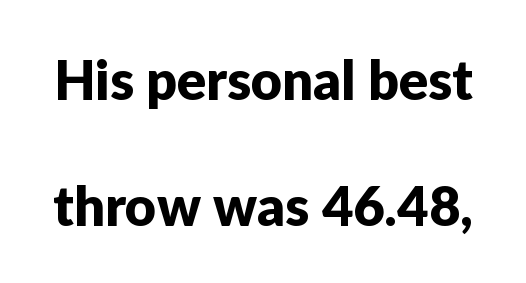
Q: Is the text italic (slanted)? A: No, it is upright.
Q: Is the typeface a serif or a sans-serif typeface? A: Sans-serif.
Q: Is the text underlined? A: No.
Q: Is the spacing between letters normal or unusually wide? A: Normal.
Q: Is the spacing between lines tight, normal or loose? A: Loose.
Q: Width (condensed, normal, or wide)? A: Normal.
Q: Stroke contrast? A: Low.
Q: x-height? A: Medium.
Q: Monospaced? A: No.
